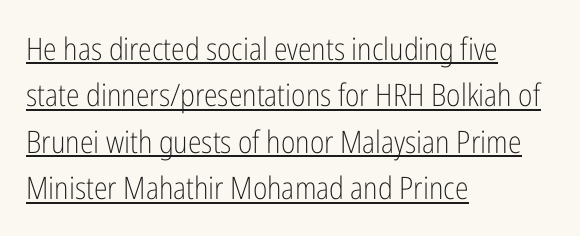
If you measured baseline to baseline, you'd find a middling distance. The face looks like a standard text weight, possibly lighter. You can tell it's not italic because the verticals are truly vertical. Each letter keeps its own natural width here, so spacing adapts to shape. These lines keep a tight, regular rhythm from letter to letter. A typesetter would label this face a sans.
